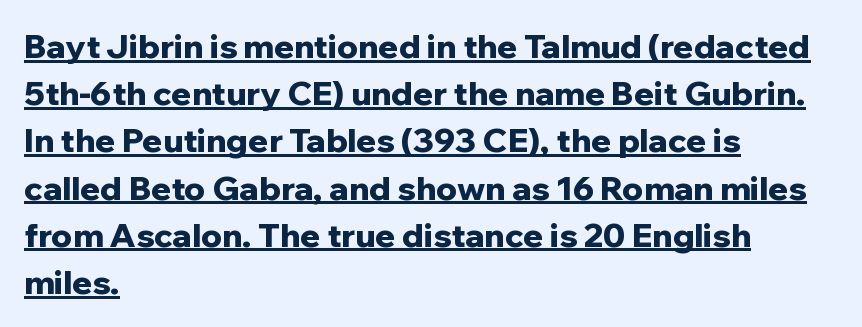
{"serif": "no", "italic": "no", "bold": "yes", "weight": "bold", "width": "normal", "stroke_contrast": "low", "x_height": "medium", "monospaced": "no", "underline": "yes", "align": "left", "line_spacing": "normal", "line_spacing_ratio": 1.43, "letter_spacing": "normal", "letter_spacing_em": 0.0, "glyph_px": 33}
